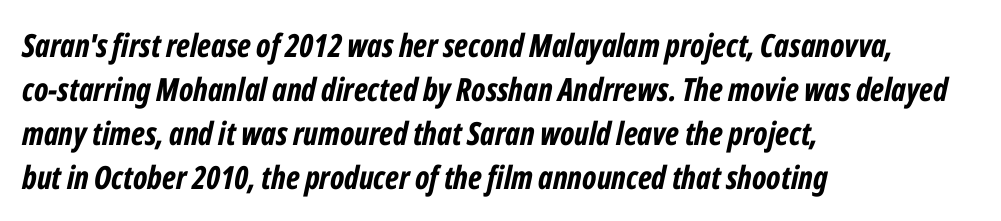
Rendered with sloped, italic letterforms. Students, note that the glyphs here touch the page at normal intervals. Short and long lines alike share a common starting point at left. These lines are rendered in a variable-pitch font.
